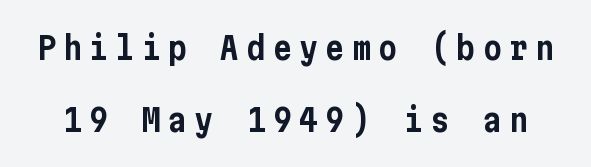
The image shows 32 px condensed sans-serif type, upright; set loose line spacing (2.25x), unusually wide letter spacing (+0.22 em), not underlined; low stroke contrast and a medium x-height.
